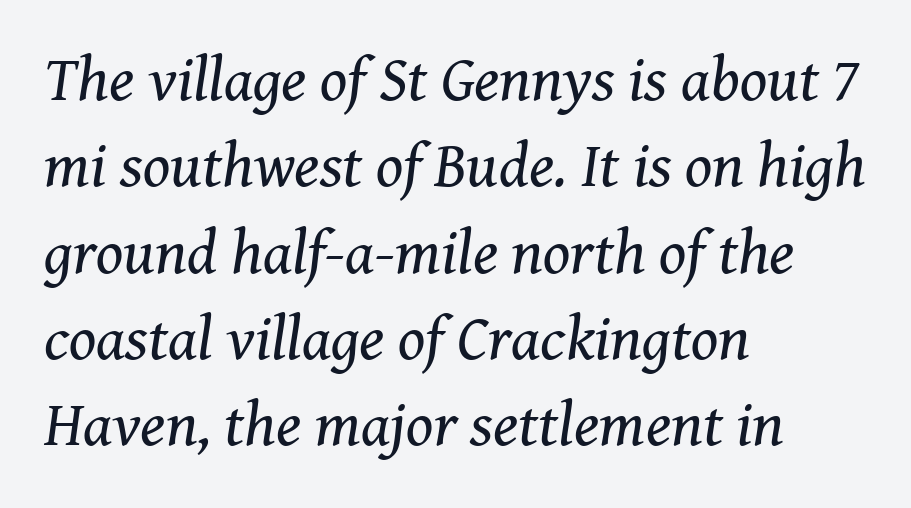
Normally led — the rows are evenly, conventionally spaced. The foot of each line stays bare and open. The font sits on the lighter half of the weight spectrum, regular included. Between one letter and the next there's only the usual sliver of space. I'd call this a serif setting — the letters wear small feet.
